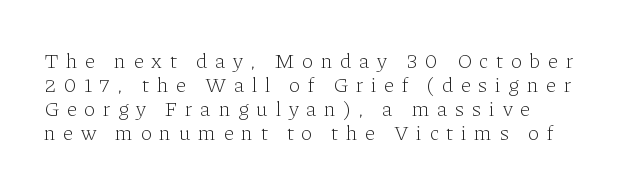
In terms of letterspacing, this is a distinctly airy, spread setting. The weight tops out at a normal text grade. Do the letters lean? They stand straight. Very little white space separates one row of letters from the next. The string is rendered with underlining switched off.
